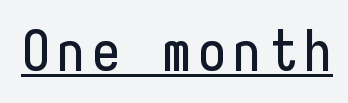
Q: Is the text italic (slanted)? A: No, it is upright.
Q: Is the typeface a serif or a sans-serif typeface? A: Sans-serif.
Q: Is the text underlined? A: Yes.
Q: Width (condensed, normal, or wide)? A: Condensed.
Q: Stroke contrast? A: Low.
Q: x-height? A: Medium.
Q: Monospaced? A: Yes.
